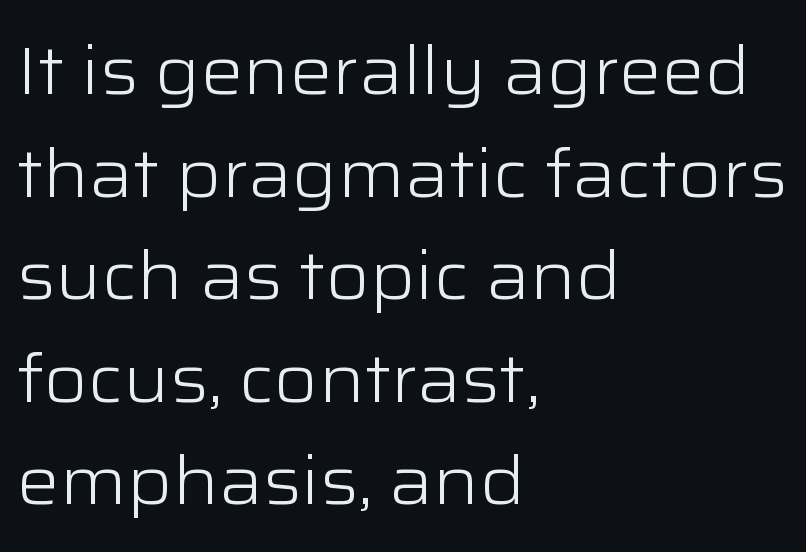
The image shows 67 px light, wide sans-serif type, upright; set left-aligned, normal line spacing (1.53x), normal letter spacing, not underlined; low stroke contrast and a medium x-height.
